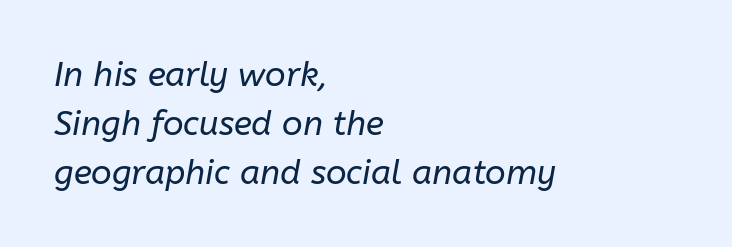
The typeface has the unassuming heft of standard copy or less. You can tell it's italic because the verticals aren't actually vertical. The passage shown is not underscored anywhere. Observe the ordinary spacing: letters are neighbours, not strangers. Interline gaps are of average width in this sample. Think of a printed novel: that variable character pitch is what you see here.
